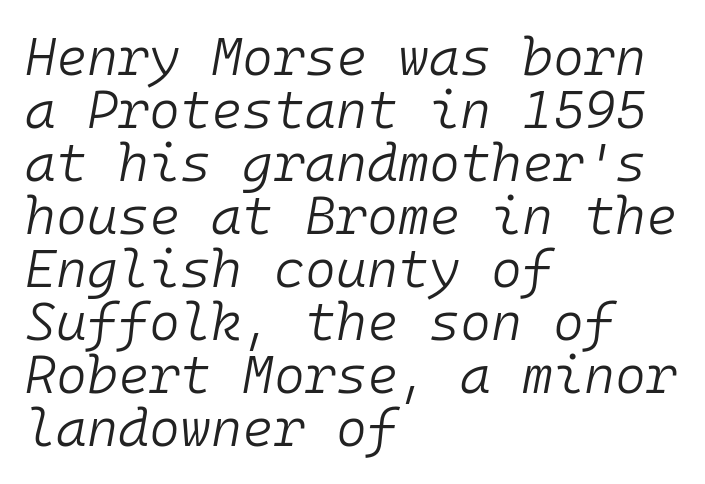
Underline: absent. Slant detected: the letters are inclined. Weight: not bold — regular or lighter. Notice how descenders almost collide with the ascenders below — that's tight leading. Students, note that the glyphs here touch the page at normal intervals. Think of a typewriter: that constant character pitch is what you see here.
